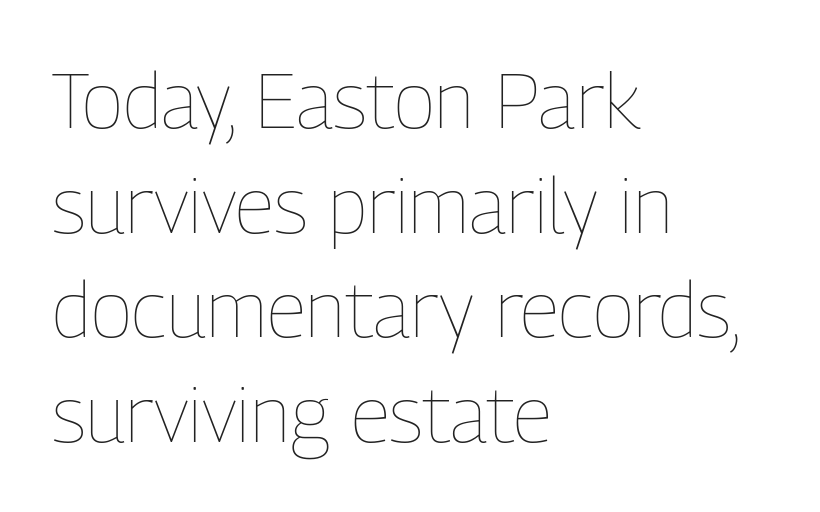
The image shows 78 px thin, condensed type, upright; set left-aligned, normal line spacing (1.34x), normal letter spacing, not underlined; low stroke contrast and a medium x-height.
